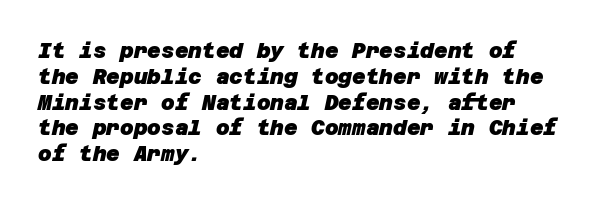
{"bold": "yes", "underline": "no", "align": "left", "line_spacing_ratio": 1.23, "letter_spacing": "normal", "letter_spacing_em": 0.0, "glyph_px": 21}
